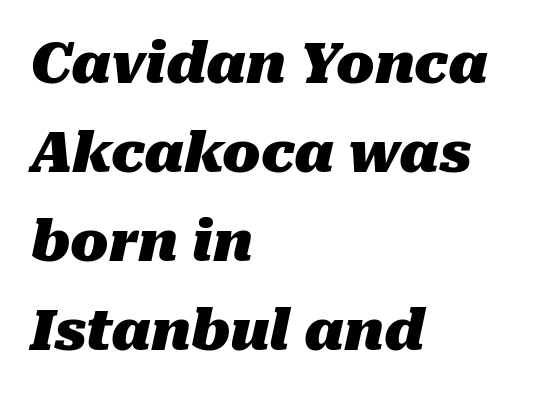
{"italic": "yes", "lean": "right", "slant_degrees": 10, "bold": "yes", "weight": "heavy", "width": "normal", "stroke_contrast": "medium", "x_height": "medium", "monospaced": "no", "underline": "no", "align": "left", "line_spacing": "normal", "line_spacing_ratio": 1.59, "letter_spacing": "normal", "letter_spacing_em": 0.0, "glyph_px": 56}
